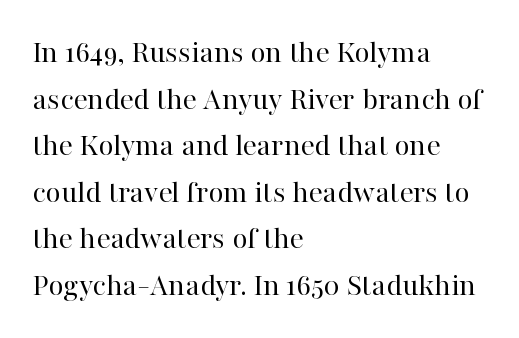
The characters display serif detailing at their extremities. Note the varied advance widths — an 'i' is clearly narrower than an 'm'. The ragged edge is on the right, which tells us the setting is flush left. Nobody touched the tracking dial on this one.
